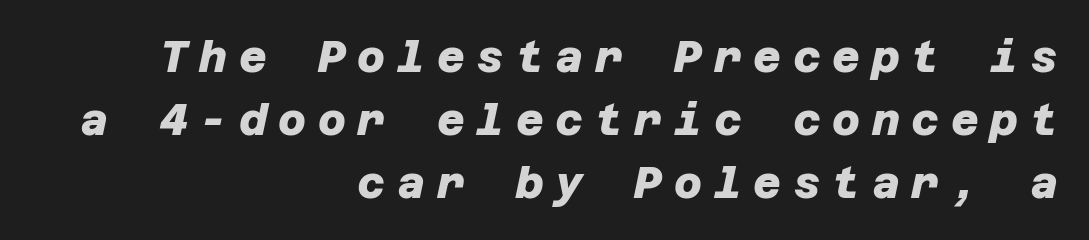
The strokes are fattened all the way to bold. A flush-right, rag-left setting is used for this passage. One glance says typical: line gaps are just what's usual. Letters rest on an invisible, unmarked baseline. The typeface chosen for these lines omits serifs.
